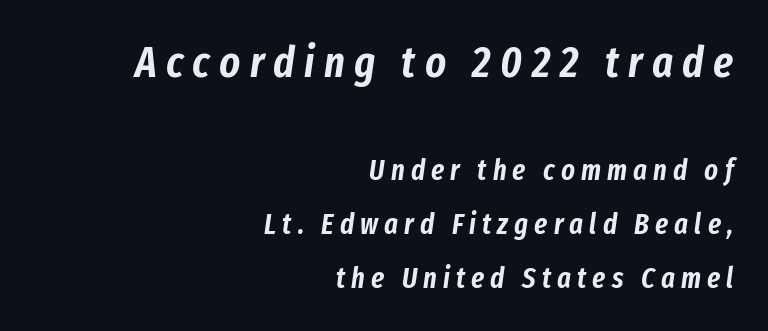
The image shows 44 px condensed type, italic (leaning right); set right-aligned, line spacing 1.86x, unusually wide letter spacing (+0.21 em), not underlined; the first (top) block is 1.52x larger; low stroke contrast and a medium x-height.
